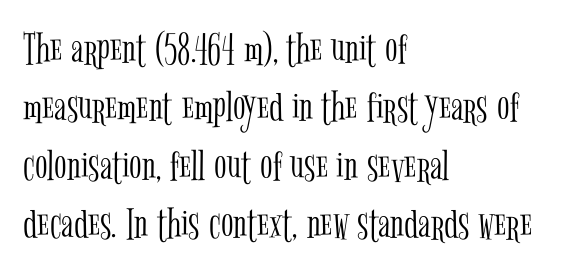
Q: Is the text bold? A: No.
Q: Is the text italic (slanted)? A: No, it is upright.
Q: Is the typeface a serif or a sans-serif typeface? A: Serif.
Q: Is the text underlined? A: No.
Q: How is the paragraph aligned? A: Left-aligned.
Q: Is the spacing between letters normal or unusually wide? A: Normal.
Q: Is the spacing between lines tight, normal or loose? A: Normal.
Q: Width (condensed, normal, or wide)? A: Condensed.
Q: Stroke contrast? A: Low.
Q: x-height? A: Medium.
Q: Monospaced? A: No.
